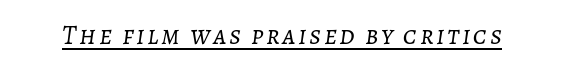
These glyphs show unthickened strokes, regular width or finer. Is there an underline? Yes — a line sits under the letters. The font's italic variant was chosen for this text.
